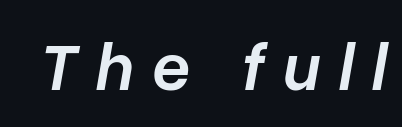
{"italic": "yes", "lean": "right", "slant_degrees": 10, "bold": "semi", "weight": "semibold", "width": "normal", "stroke_contrast": "low", "x_height": "medium", "monospaced": "no", "underline": "no", "letter_spacing": "wide", "letter_spacing_em": 0.27, "glyph_px": 68}
